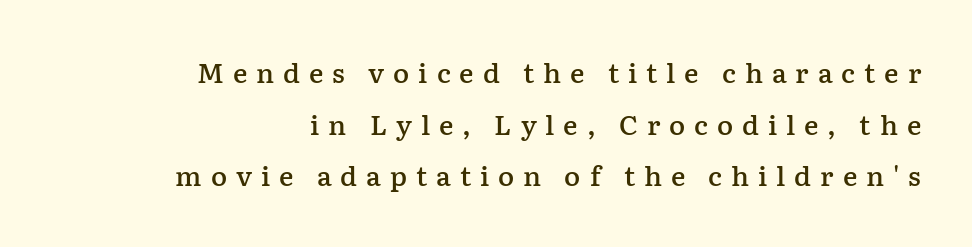
Type without underlining. The letters are semibold — heavier than regular but short of a full bold. Leading is clearly above the norm, producing a sparse column. The font's upright variant was chosen for this text. These lines have a slow, spaced-out rhythm from letter to letter.
